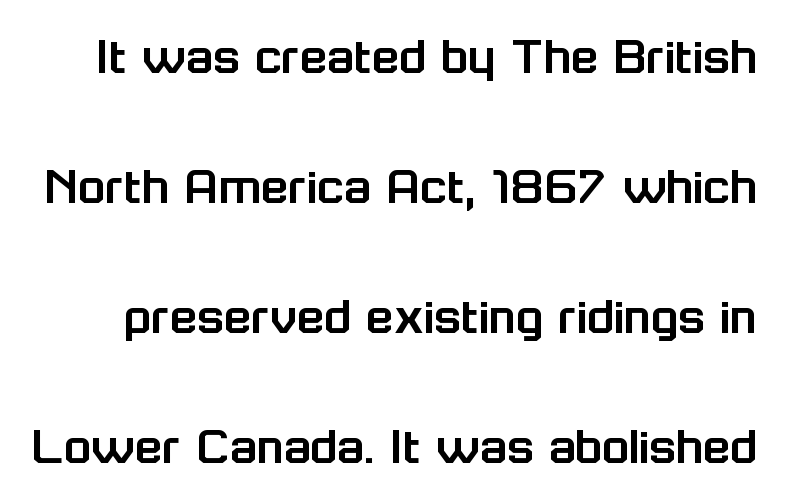
{"serif": "no", "italic": "no", "width": "normal", "stroke_contrast": "low", "x_height": "medium", "monospaced": "no", "underline": "no", "line_spacing": "loose", "line_spacing_ratio": 2.32, "letter_spacing": "normal", "letter_spacing_em": 0.0, "glyph_px": 56}
